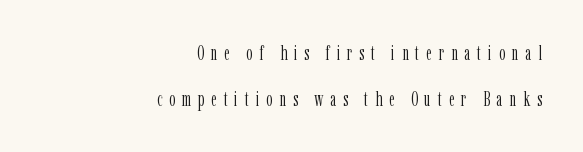
You could fit nearly another row in the gap between these rows. Type without underlining. Tall strokes in this sample are plumb rather than angled. The rendering anchors every line to the right-hand side. This sample uses expanded letter spacing, leaving extra air between glyphs. Stroke thickness stays within the range of a standard reading face or lighter.
